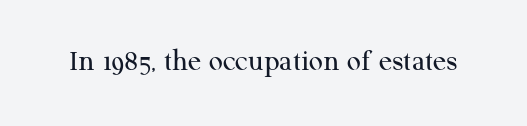
The font sits on the lighter half of the weight spectrum, regular included. Glance below the letters and you will spot only blank space. The type family on display is of the serif kind. A typesetter would call this proportional, since set widths differ per character.
